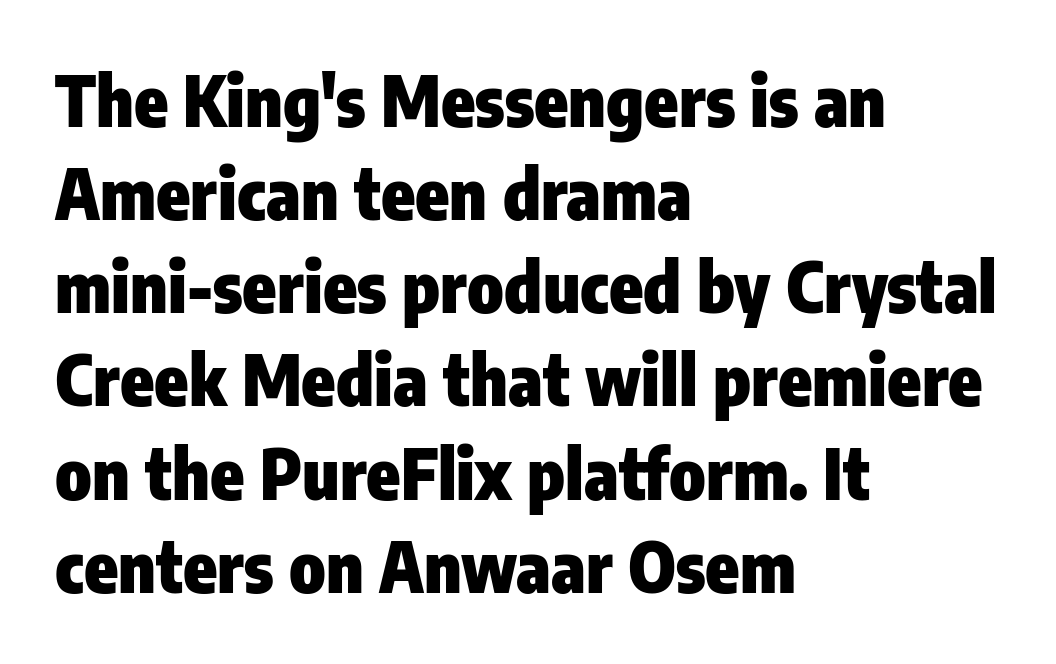
Q: Is the text bold? A: Yes.
Q: Is the text italic (slanted)? A: No, it is upright.
Q: Is the typeface a serif or a sans-serif typeface? A: Sans-serif.
Q: Is the text underlined? A: No.
Q: How is the paragraph aligned? A: Left-aligned.
Q: Is the spacing between letters normal or unusually wide? A: Normal.
Q: Is the spacing between lines tight, normal or loose? A: Normal.
Q: Width (condensed, normal, or wide)? A: Condensed.
Q: Stroke contrast? A: Low.
Q: x-height? A: Medium.
Q: Monospaced? A: No.
